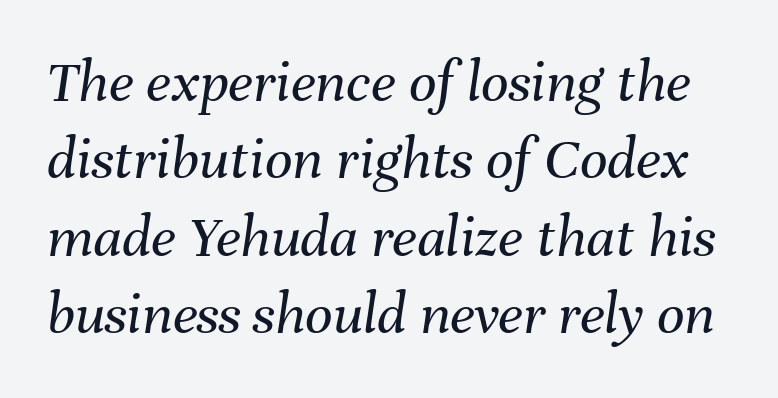
Nobody touched the tracking dial on this one. Does the leading feel generous? No, just average. Stems here are at most as thick as an everyday book face. Varying glyph widths throughout — classic text-font behaviour. If you drew a line through each stem, it would be angled. Only glyphs here, with clear space below each row.
